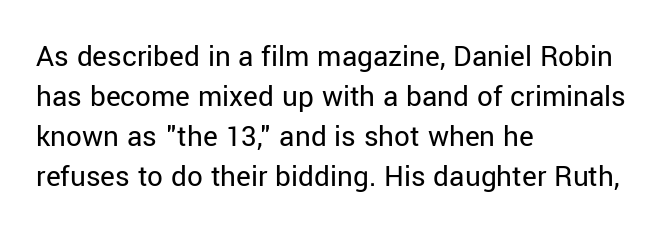
{"serif": "no", "italic": "no", "bold": "no", "weight": "regular", "width": "normal", "stroke_contrast": "low", "x_height": "medium", "monospaced": "no", "underline": "no", "align": "left", "line_spacing": "normal", "line_spacing_ratio": 1.29, "letter_spacing": "normal", "letter_spacing_em": 0.0, "glyph_px": 31}
